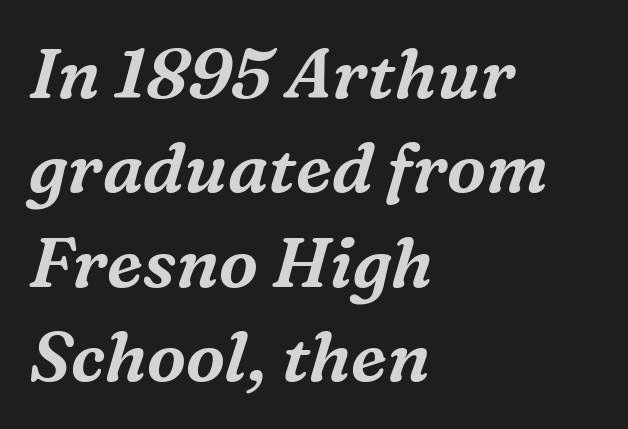
Students, note that the glyphs here touch the page at normal intervals. The rendering uses natural spacing where letterforms have individual widths. Casual observation: everything's shoved over to the left. Has an underline been added? It has not. Designer's note — italics engaged.
